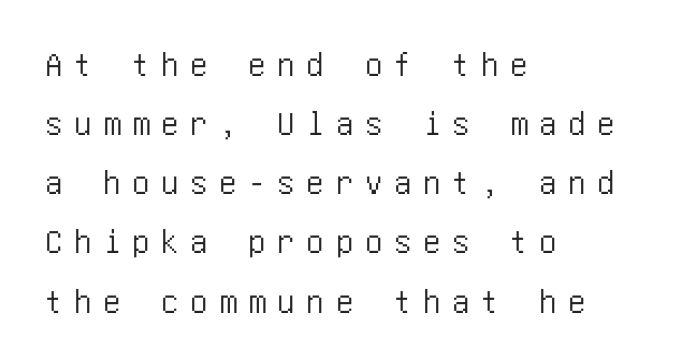
The image shows 35 px condensed sans-serif type, upright; set left-aligned, normal line spacing (1.69x), unusually wide letter spacing (+0.33 em), not underlined; low stroke contrast and a large x-height.
